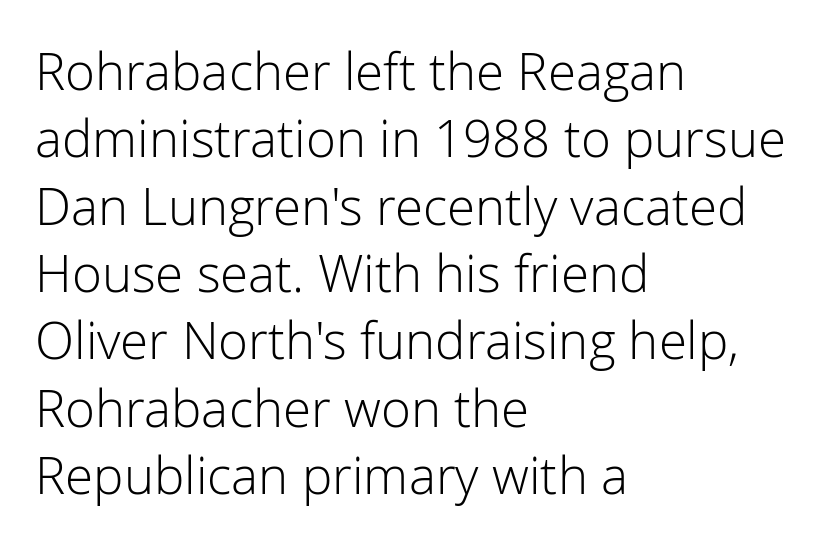
The rendering uses natural spacing where letterforms have individual widths. Decoration check: the copy has no underline. Every stem runs plumb, perpendicular to the baseline. In terms of letterspacing, this is plain default setting. Regarding serifs, this sample does without them. Honestly, the row spacing looks completely unremarkable.
